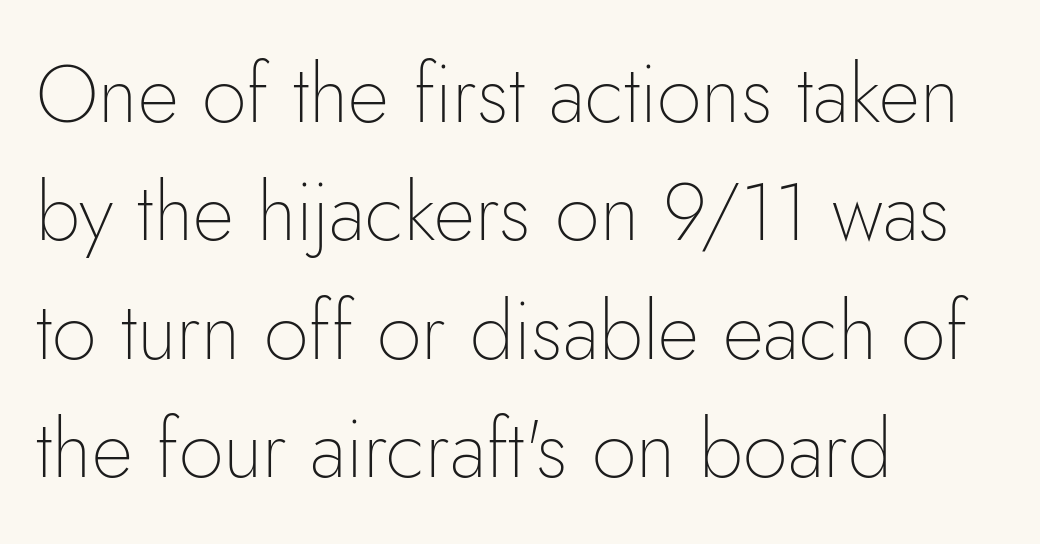
How are the letters spaced? Ordinarily, with no added tracking. The glyphs are unaccompanied by any horizontal stroke below them. The strokes carry an ordinary text weight at most. If you drew a ruler down the left edge, every line would touch it. A typesetter would call this leading conventional body-copy spacing.
